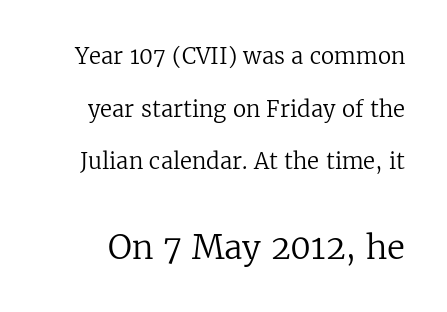
Between one letter and the next there's only the usual sliver of space. Each new line begins a long way beneath the previous one. Small tapered or slab feet sit at the stroke ends, so this counts as serif. Does the lettering tilt? It doesn't — this is upright. Descender tails drop into unmarked territory. The letters advance in unequal steps, a hallmark of proportional type.
